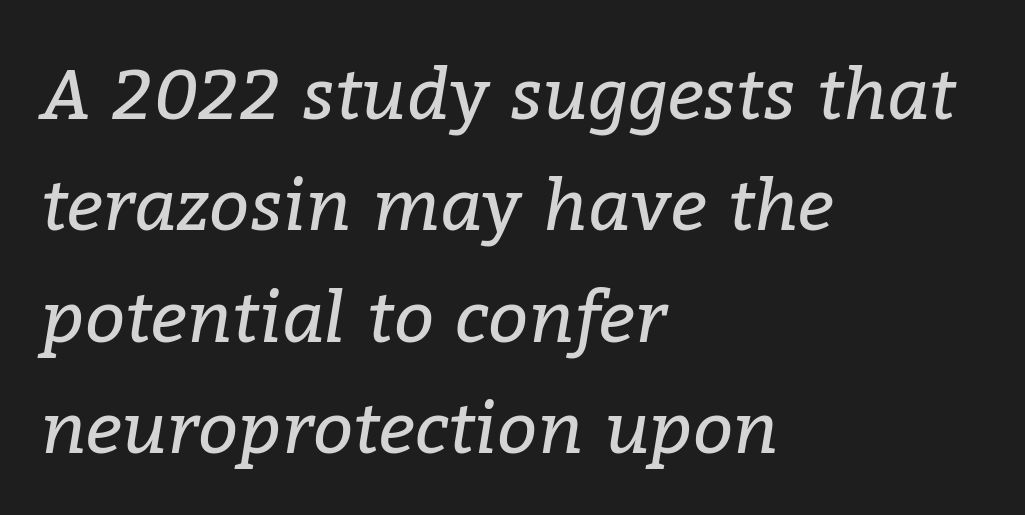
The image shows 71 px regular-weight serif type, italic (leaning right); set left-aligned, normal line spacing (1.57x), normal letter spacing, not underlined; low stroke contrast and a medium x-height.
